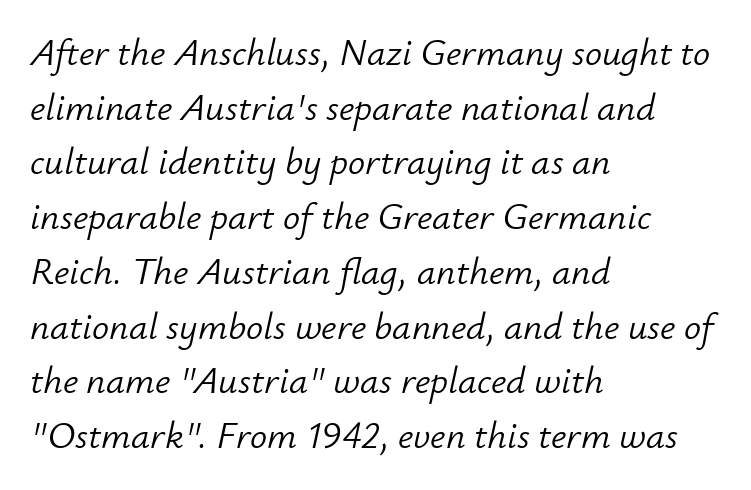
Q: Is the text bold? A: No.
Q: Is the text italic (slanted)? A: Yes, it leans right by about 12 degrees.
Q: Is the text underlined? A: No.
Q: How is the paragraph aligned? A: Left-aligned.
Q: Is the spacing between letters normal or unusually wide? A: Normal.
Q: Is the spacing between lines tight, normal or loose? A: Normal.
Q: Width (condensed, normal, or wide)? A: Normal.
Q: Stroke contrast? A: Low.
Q: x-height? A: Small.
Q: Monospaced? A: No.
